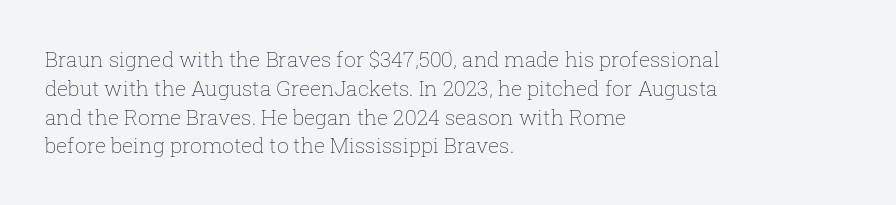
{"italic": "no", "bold": "no", "underline": "no", "align": "left", "line_spacing": "normal", "line_spacing_ratio": 1.37, "letter_spacing": "normal", "letter_spacing_em": 0.0, "glyph_px": 21}
